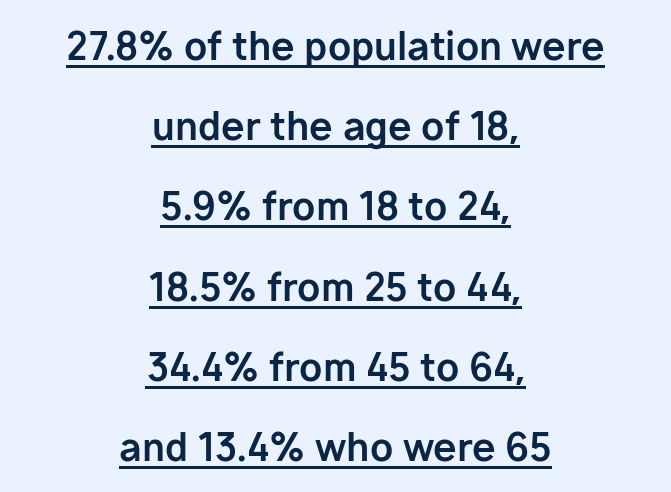
These lines keep a tight, regular rhythm from letter to letter. Heavy, bold letterforms. To sum up the face: it is a sans, with no serifs. Check the space under the baseline: a stroke is drawn there. Rendered with straight, roman letterforms.
